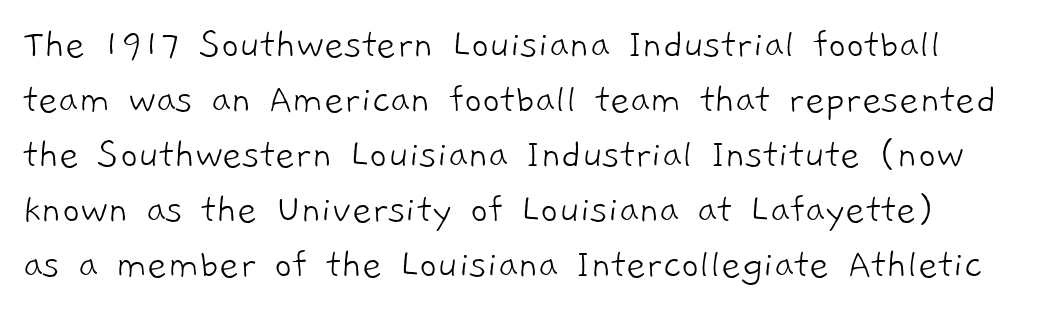
Glyph-to-glyph distance matches everyday printed text. Rule under the text: the space is simply empty. A light-to-regular cut is what we see here. Regarding leading, the lines here are spaced in the standard way. Looks like regular typesetting: each glyph gets only the width it needs. To sum up the face: it is a sans, with no serifs.
